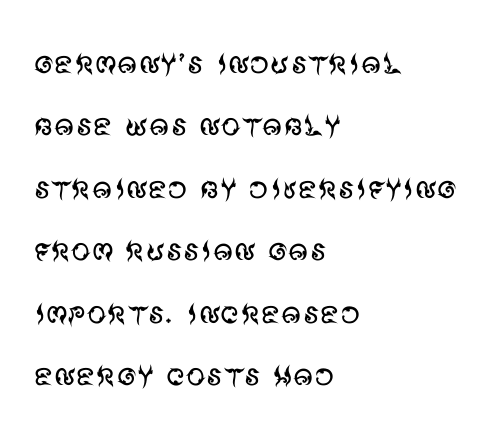
Q: Is the text bold? A: No.
Q: Is the text italic (slanted)? A: No, it is upright.
Q: Is the typeface a serif or a sans-serif typeface? A: Sans-serif.
Q: Is the text underlined? A: No.
Q: How is the paragraph aligned? A: Left-aligned.
Q: Is the spacing between letters normal or unusually wide? A: Normal.
Q: Is the spacing between lines tight, normal or loose? A: Normal.
Q: Width (condensed, normal, or wide)? A: Normal.
Q: Stroke contrast? A: Medium.
Q: x-height? A: Large.
Q: Monospaced? A: No.
